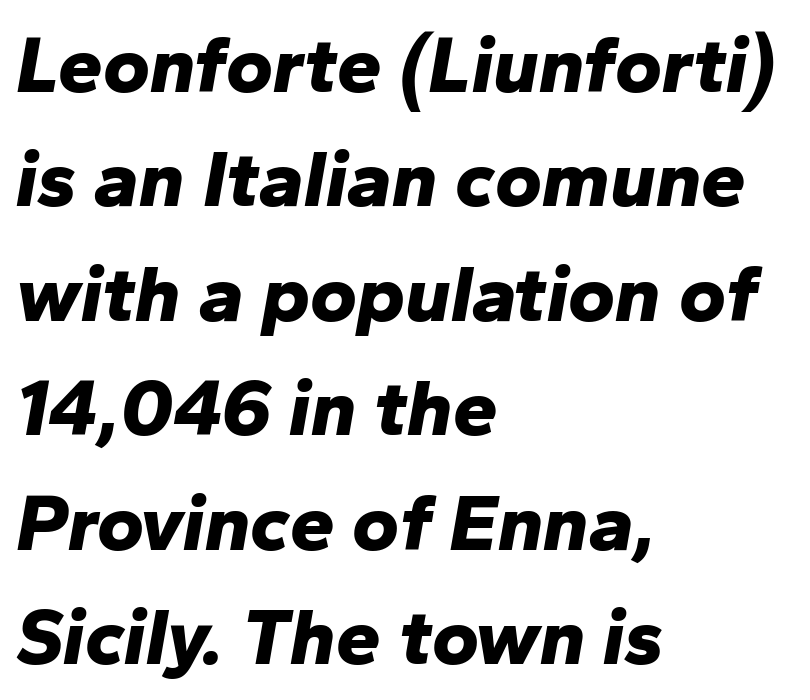
{"italic": "yes", "lean": "right", "slant_degrees": 10, "bold": "yes", "weight": "bold", "width": "normal", "stroke_contrast": "low", "x_height": "medium", "monospaced": "no", "underline": "no", "align": "left", "line_spacing": "normal", "line_spacing_ratio": 1.43, "letter_spacing": "normal", "letter_spacing_em": 0.0, "glyph_px": 80}
